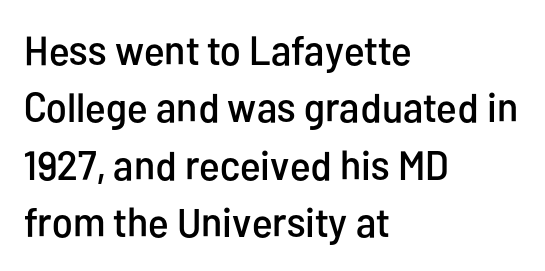
The image shows 41 px condensed sans-serif type, upright; set left-aligned, normal line spacing (1.4x), normal letter spacing, not underlined; low stroke contrast and a medium x-height.
